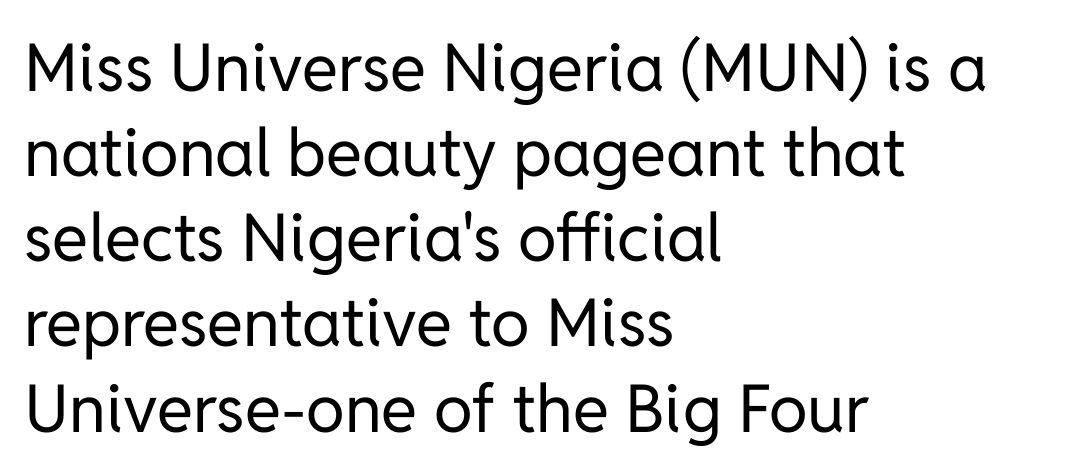
The image shows 66 px regular-weight sans-serif type, upright; set left-aligned, normal line spacing (1.29x), normal letter spacing, not underlined; low stroke contrast and a medium x-height.
